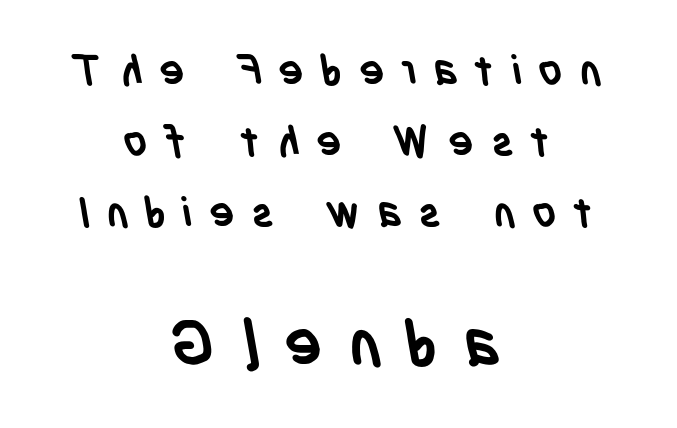
Q: Is the text bold? A: Yes.
Q: Is the typeface a serif or a sans-serif typeface? A: Sans-serif.
Q: Is the text underlined? A: No.
Q: How is the paragraph aligned? A: Centered.
Q: Is the spacing between letters normal or unusually wide? A: Unusually wide.
Q: Is the spacing between lines tight, normal or loose? A: Normal.
Q: Which block of text is set in a larger size, the first (top) or the second (bottom)? A: The second (bottom) one.
Q: Width (condensed, normal, or wide)? A: Condensed.
Q: Stroke contrast? A: Low.
Q: x-height? A: Large.
Q: Monospaced? A: No.
